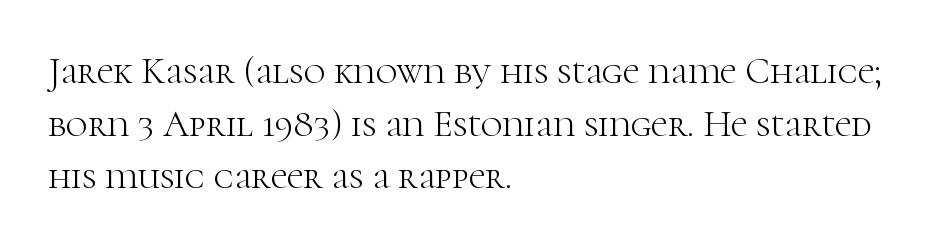
The image shows 37 px light serif type, upright; set left-aligned, normal line spacing (1.42x), normal letter spacing, not underlined; high stroke contrast and a medium x-height.
